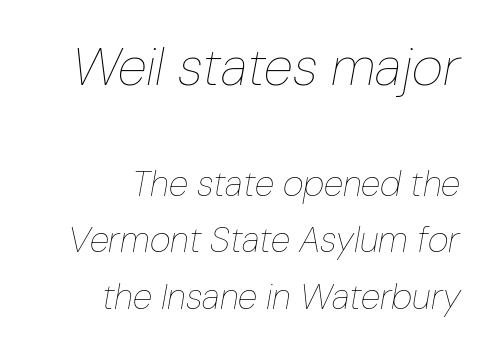
{"italic": "yes", "lean": "right", "slant_degrees": 10, "bold": "no", "weight": "thin", "width": "condensed", "stroke_contrast": "low", "x_height": "medium", "monospaced": "no", "underline": "no", "align": "right", "line_spacing": "normal", "line_spacing_ratio": 1.58, "letter_spacing": "normal", "letter_spacing_em": 0.0, "larger_block": "first", "size_ratio": 1.5, "glyph_px": 54}
